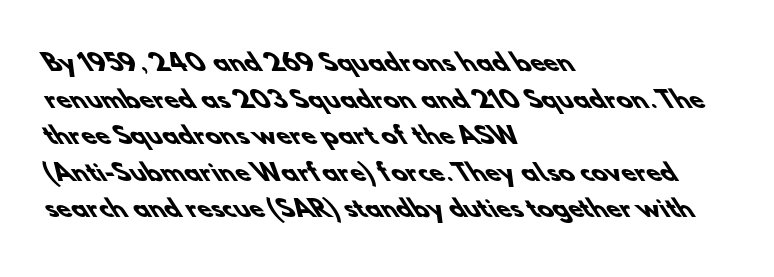
{"bold": "yes", "underline": "no", "align": "left", "line_spacing": "normal", "line_spacing_ratio": 1.59, "letter_spacing": "normal", "letter_spacing_em": 0.0, "glyph_px": 23}
